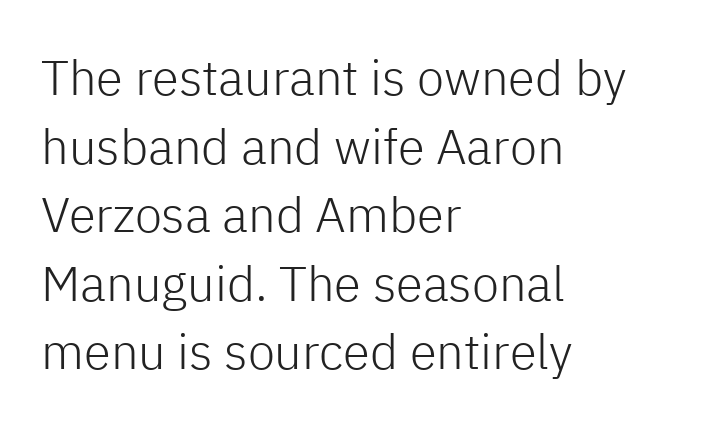
Q: Is the text bold? A: No.
Q: Is the text italic (slanted)? A: No, it is upright.
Q: Is the typeface a serif or a sans-serif typeface? A: Sans-serif.
Q: Is the text underlined? A: No.
Q: How is the paragraph aligned? A: Left-aligned.
Q: Is the spacing between letters normal or unusually wide? A: Normal.
Q: Is the spacing between lines tight, normal or loose? A: Normal.
Q: Width (condensed, normal, or wide)? A: Normal.
Q: Stroke contrast? A: Low.
Q: x-height? A: Medium.
Q: Monospaced? A: No.
